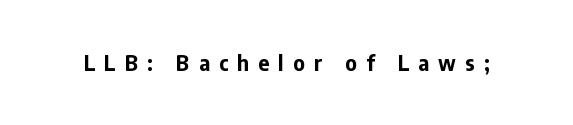
The image shows 21 px bold type, upright; set unusually wide letter spacing (+0.44 em), not underlined.
